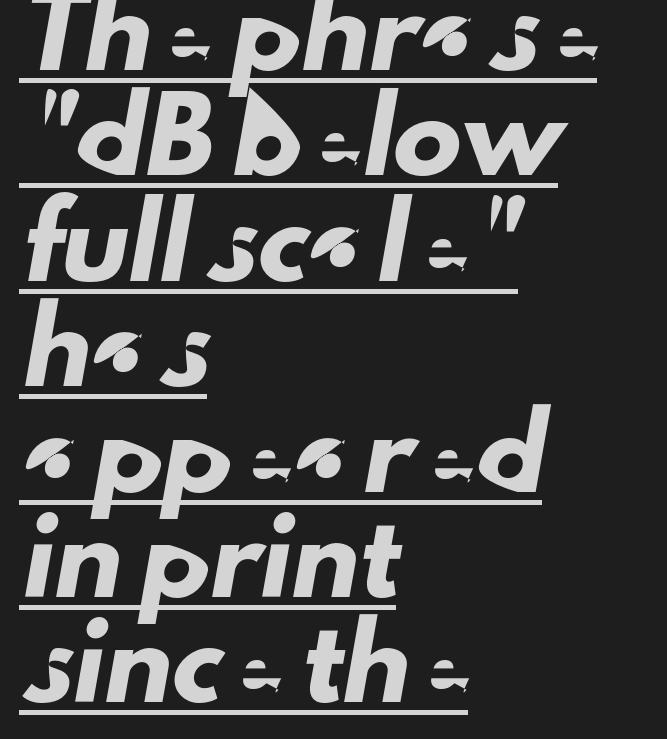
{"serif": "no", "width": "normal", "stroke_contrast": "low", "x_height": "small", "monospaced": "no", "underline": "yes", "align": "left", "line_spacing": "normal", "line_spacing_ratio": 1.55, "letter_spacing": "normal", "letter_spacing_em": 0.0, "glyph_px": 68}
